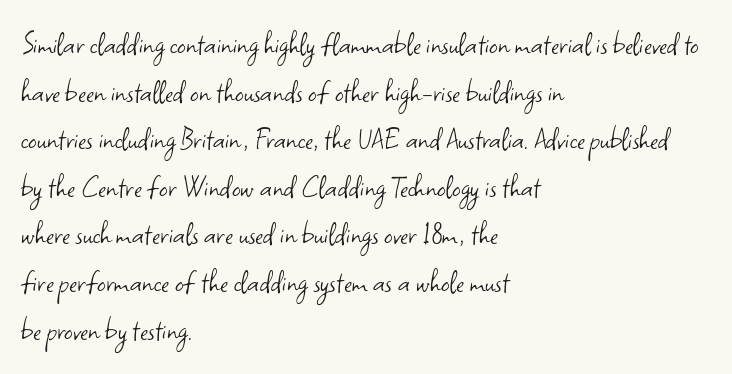
Q: Is the text bold? A: No.
Q: Is the text italic (slanted)? A: Yes.
Q: Is the typeface a serif or a sans-serif typeface? A: Sans-serif.
Q: Is the text underlined? A: No.
Q: How is the paragraph aligned? A: Left-aligned.
Q: Is the spacing between letters normal or unusually wide? A: Normal.
Q: Is the spacing between lines tight, normal or loose? A: Normal.
Q: Width (condensed, normal, or wide)? A: Normal.
Q: Stroke contrast? A: Low.
Q: x-height? A: Small.
Q: Monospaced? A: No.
